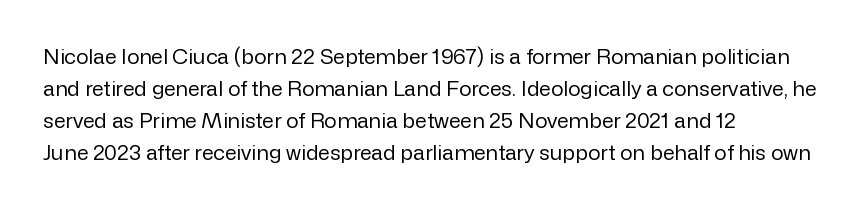
Is the block centered? No — it sits flush against the left margin. Honestly, the row spacing looks completely unremarkable. Check under the words: just untouched page. Ascenders rise straight up at ninety degrees. Nobody touched the tracking dial on this one.
